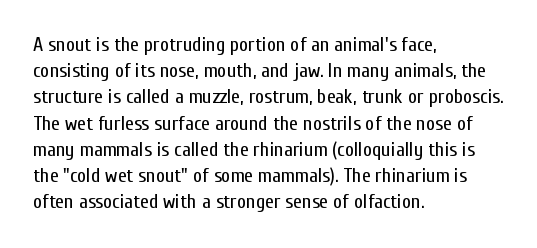
{"italic": "no", "bold": "no", "underline": "no", "align": "left", "line_spacing": "normal", "line_spacing_ratio": 1.31, "letter_spacing": "normal", "letter_spacing_em": 0.0, "glyph_px": 20}
